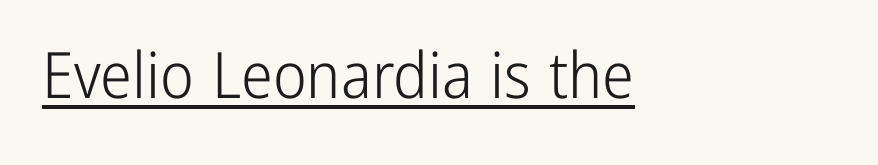
A quiet, ordinary-to-light weight characterises the typeface. The font family rendered here belongs to the sans-serif group. Posture: straight, roman, zero tilt. Does a line run under the words? Yes, clearly.
